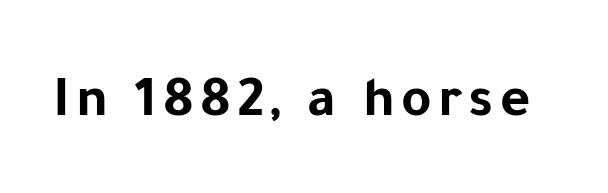
{"serif": "no", "italic": "no", "bold": "yes", "weight": "bold", "width": "normal", "stroke_contrast": "low", "x_height": "medium", "monospaced": "no", "underline": "no", "glyph_px": 58}
